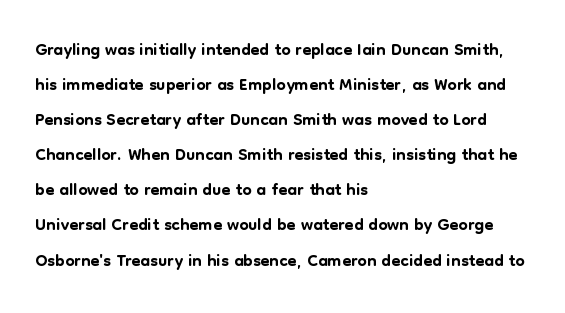
Upright lettering throughout. A classic flush-left, rag-right setting is used for this passage. Underlining? Definitely not there. The passage shown stacks its lines at a standard gap. The letterforms sit shoulder to shoulder at normal distance.
